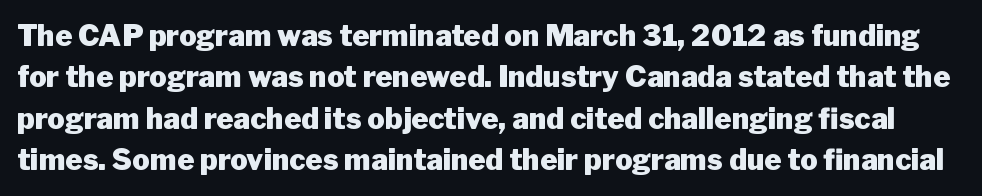
These lines sit exactly where default settings would place them. Designer's note — italics off, roman on. This rendering features lettering with no underline. The glyphs in this specimen are sans serif. Think of a printed novel: that variable character pitch is what you see here.
